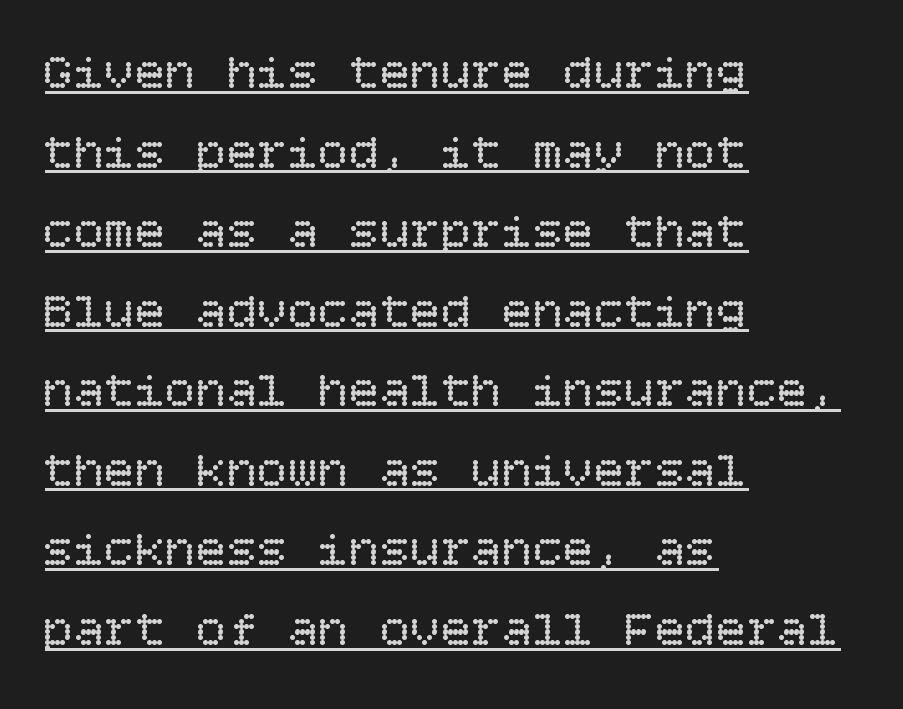
Q: Is the text bold? A: No.
Q: Is the text italic (slanted)? A: No, it is upright.
Q: Is the text underlined? A: Yes.
Q: How is the paragraph aligned? A: Left-aligned.
Q: Is the spacing between letters normal or unusually wide? A: Normal.
Q: Is the spacing between lines tight, normal or loose? A: Normal.
Q: Width (condensed, normal, or wide)? A: Normal.
Q: Stroke contrast? A: Low.
Q: x-height? A: Large.
